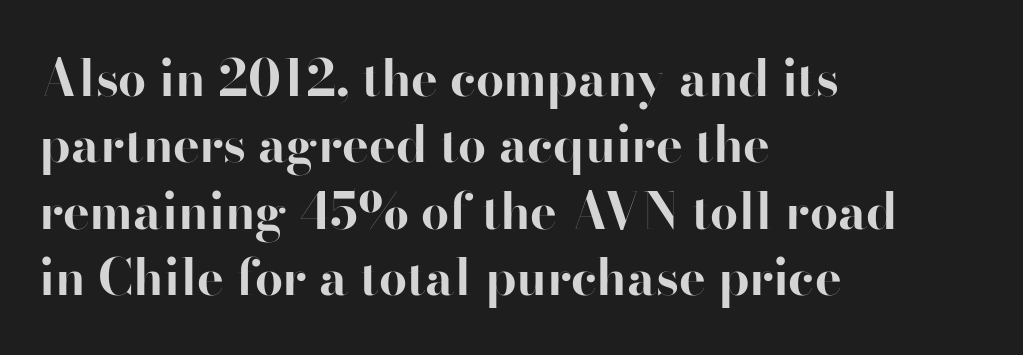
The image shows 50 px bold sans-serif type, upright; set left-aligned, normal line spacing (1.33x), normal letter spacing, not underlined; high stroke contrast and a small x-height.
